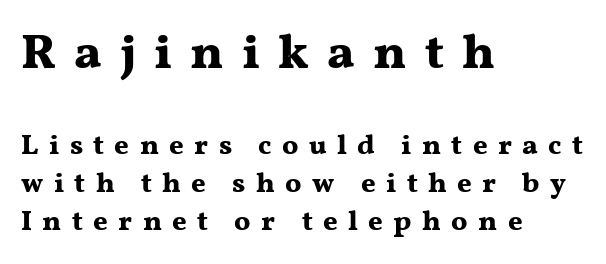
Is this a fixed-width face? No — the glyphs have proportional, varying widths. Does the bottom block carry the larger type? No, the top block does. These lines stack with their left ends in a neat column. These lines carry a lot of weight — the face is fully bold. This rendering features lettering with no underline.
